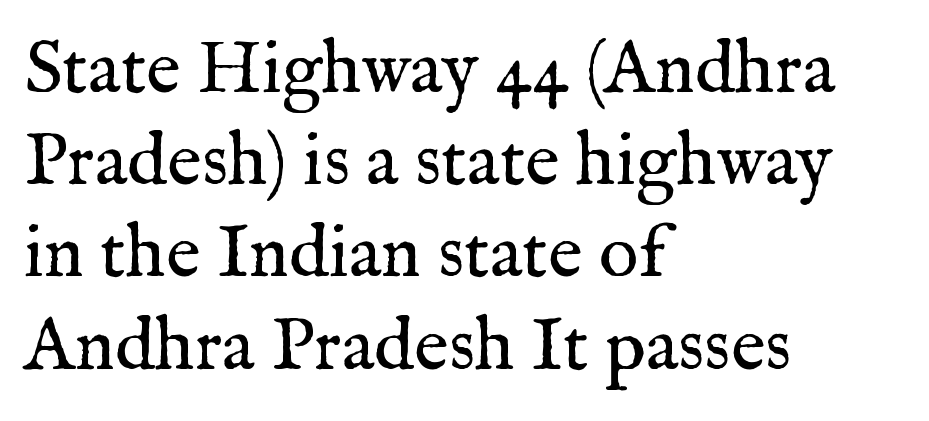
The image shows 75 px regular-weight serif type, upright; set left-aligned, line spacing 1.23x, normal letter spacing, not underlined; medium stroke contrast and a medium x-height.
